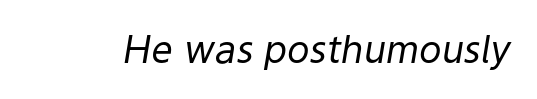
{"italic": "yes", "lean": "right", "slant_degrees": 9, "bold": "no", "weight": "regular", "width": "normal", "stroke_contrast": "low", "x_height": "medium", "monospaced": "no", "underline": "no", "letter_spacing": "normal", "letter_spacing_em": 0.0, "glyph_px": 38}
